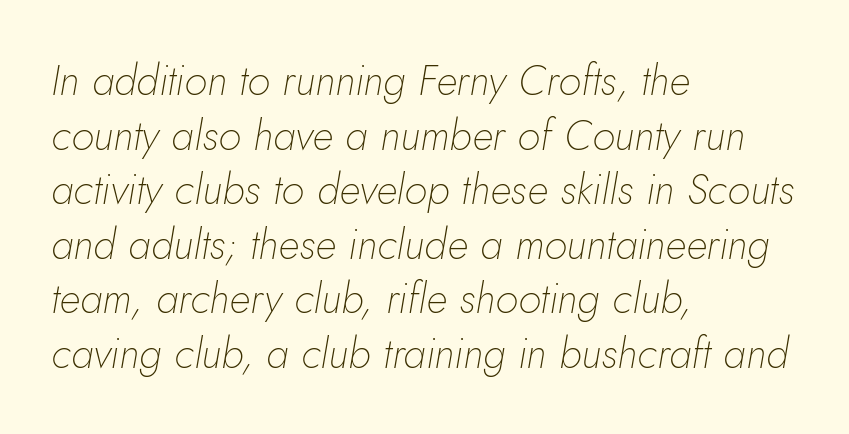
Q: Is the text bold? A: No.
Q: Is the text italic (slanted)? A: Yes, it leans right by about 10 degrees.
Q: Is the text underlined? A: No.
Q: How is the paragraph aligned? A: Left-aligned.
Q: Is the spacing between letters normal or unusually wide? A: Normal.
Q: Is the spacing between lines tight, normal or loose? A: Normal.
Q: Width (condensed, normal, or wide)? A: Normal.
Q: Stroke contrast? A: Low.
Q: x-height? A: Small.
Q: Monospaced? A: No.
